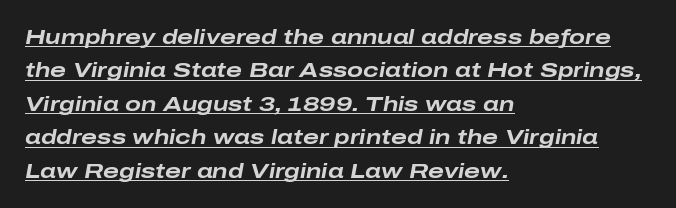
{"italic": "yes", "lean": "right", "slant_degrees": 10, "bold": "yes", "underline": "yes", "align": "left", "line_spacing": "normal", "line_spacing_ratio": 1.59, "letter_spacing": "normal", "letter_spacing_em": 0.0, "glyph_px": 21}
